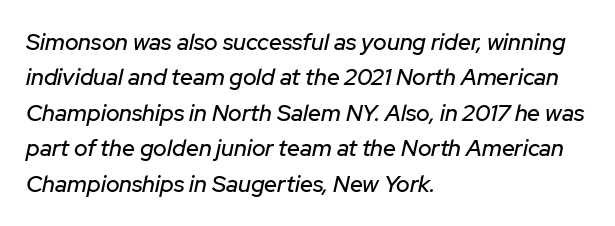
Q: Is the text italic (slanted)? A: Yes, it leans right by about 12 degrees.
Q: Is the text underlined? A: No.
Q: How is the paragraph aligned? A: Left-aligned.
Q: Is the spacing between letters normal or unusually wide? A: Normal.
Q: Is the spacing between lines tight, normal or loose? A: Normal.
